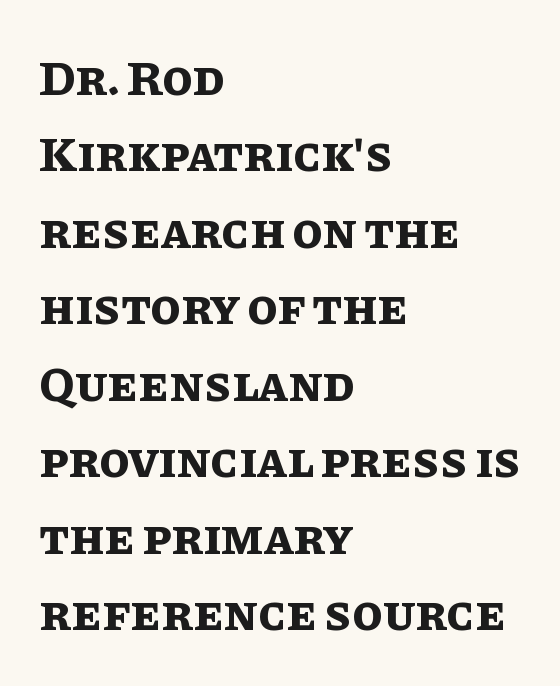
Q: Is the text bold? A: Yes.
Q: Is the text italic (slanted)? A: No, it is upright.
Q: Is the text underlined? A: No.
Q: How is the paragraph aligned? A: Left-aligned.
Q: Is the spacing between letters normal or unusually wide? A: Normal.
Q: Is the spacing between lines tight, normal or loose? A: Normal.
Q: Width (condensed, normal, or wide)? A: Normal.
Q: Stroke contrast? A: Low.
Q: x-height? A: Large.
Q: Monospaced? A: No.
